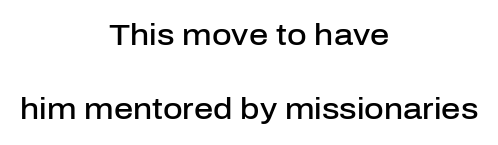
{"serif": "no", "italic": "no", "bold": "semi", "weight": "semibold", "width": "normal", "stroke_contrast": "low", "x_height": "medium", "monospaced": "no", "underline": "no", "align": "center", "line_spacing": "loose", "line_spacing_ratio": 2.48, "letter_spacing": "normal", "letter_spacing_em": 0.0, "glyph_px": 30}
